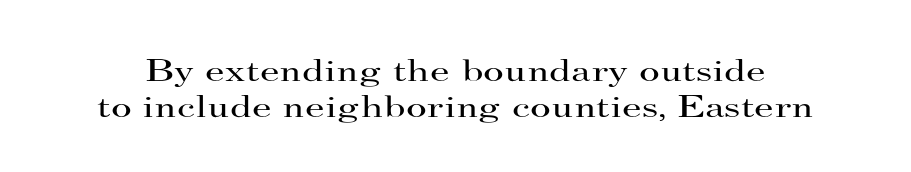
The image shows 32 px regular-weight, wide serif type, upright; set tight line spacing (1.11x), normal letter spacing, not underlined; high stroke contrast and a small x-height.
